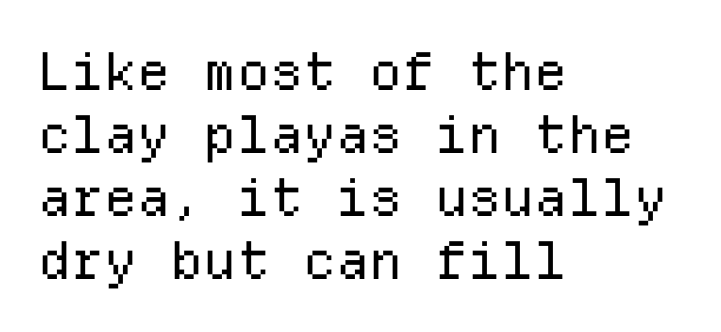
Reading down the block, your eye returns to a fixed left position each line. The text was rendered using a sans face with plain stroke endings. Think of a typewriter: that constant character pitch is what you see here. Nothing unusual about the tracking: characters are spaced as the font intends.
